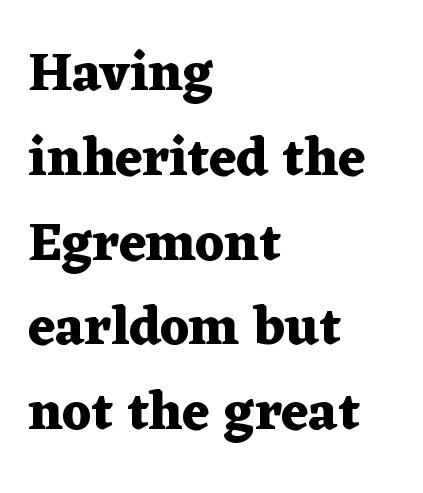
The image shows 54 px heavy, wide serif type, upright; set left-aligned, normal line spacing (1.57x), normal letter spacing, not underlined; medium stroke contrast and a medium x-height.
